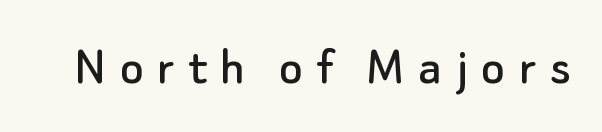
The image shows 56 px sans-serif type, upright; set unusually wide letter spacing (+0.24 em), not underlined; low stroke contrast and a small x-height.
